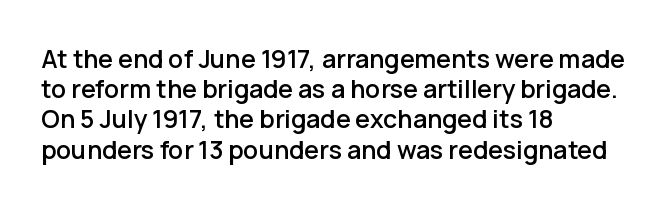
The image shows 25 px text type, upright; set left-aligned, line spacing 1.21x, normal letter spacing, not underlined.
